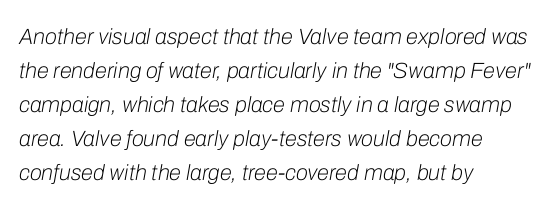
Q: Is the text bold? A: No.
Q: Is the text italic (slanted)? A: Yes, it leans right by about 10 degrees.
Q: Is the text underlined? A: No.
Q: How is the paragraph aligned? A: Left-aligned.
Q: Is the spacing between letters normal or unusually wide? A: Normal.
Q: Is the spacing between lines tight, normal or loose? A: Normal.
